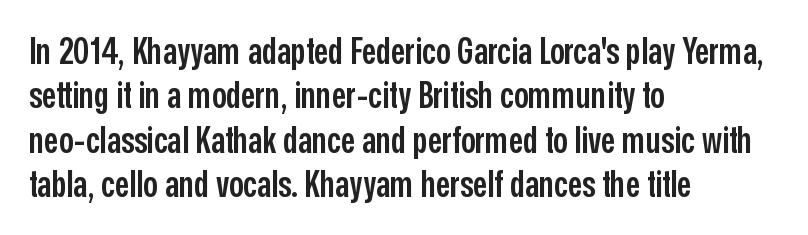
The passage shown is typed in a proportional face where columns would drift. Alignment: flush left. The font's upright variant was chosen for this text. The gap between lines stays unmarked. I'd describe the lettering as semibold — firm but not a full bold. Characters follow at the spacing the type designer built in.
